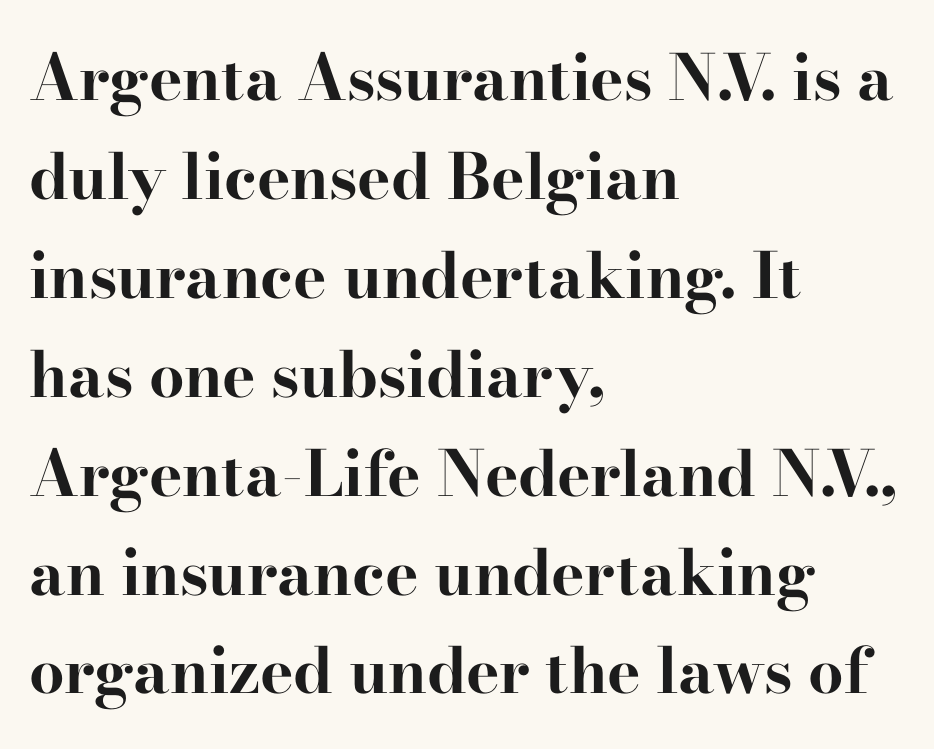
Italic? Not at all — the glyphs are vertical. Look at the bottom of the vertical strokes: they flare into serifs here. These lines keep a tight, regular rhythm from letter to letter. Each letter keeps its own natural width here, so spacing adapts to shape. Glance below the letters and you will spot only blank space. The lines in this sample share a left origin and differ only in where they stop.
